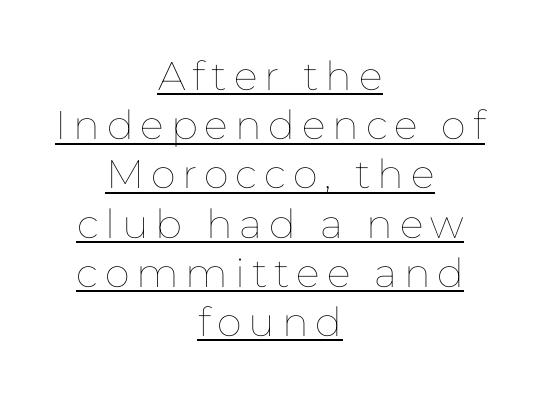
The image shows 40 px thin type, upright; set centered, line spacing 1.23x, underlined; low stroke contrast and a medium x-height.
